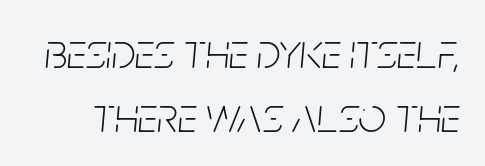
Weight: in the light-to-regular range. An italicized treatment has been applied to the whole sample. The horizontal fit of the characters is conventional and even. The letters advance in unequal steps, a hallmark of proportional type.
